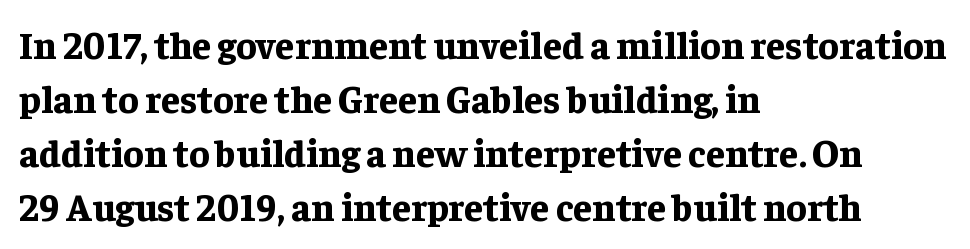
The image shows 38 px bold serif type, upright; set left-aligned, normal line spacing (1.42x), normal letter spacing, not underlined; low stroke contrast and a medium x-height.
